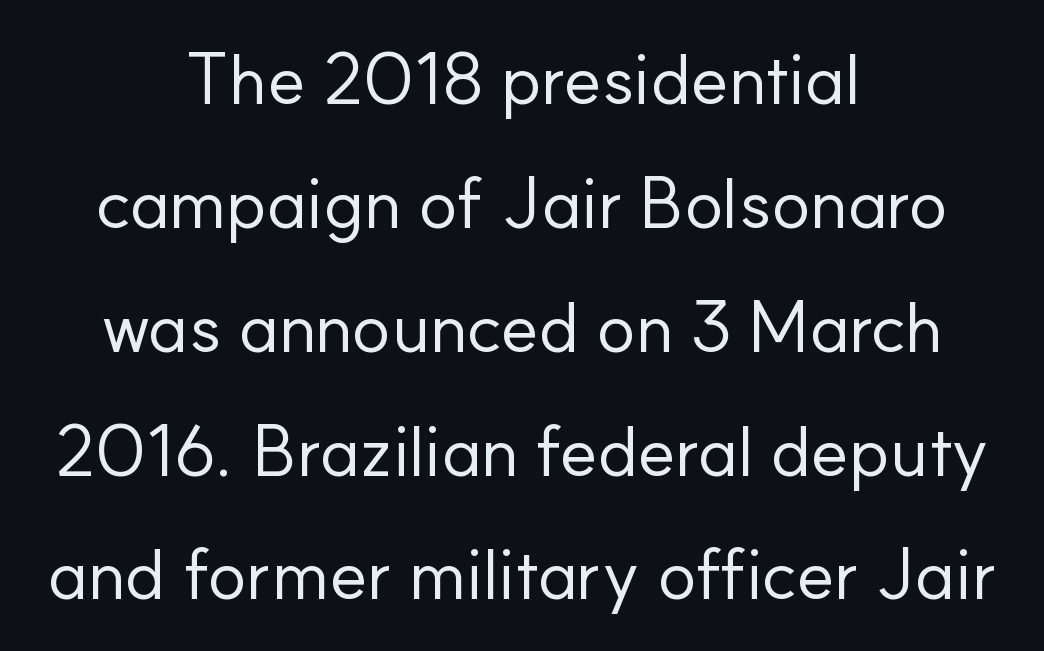
The image shows 72 px regular-weight sans-serif type, upright; set centered, line spacing 1.72x, normal letter spacing, not underlined; low stroke contrast and a small x-height.
